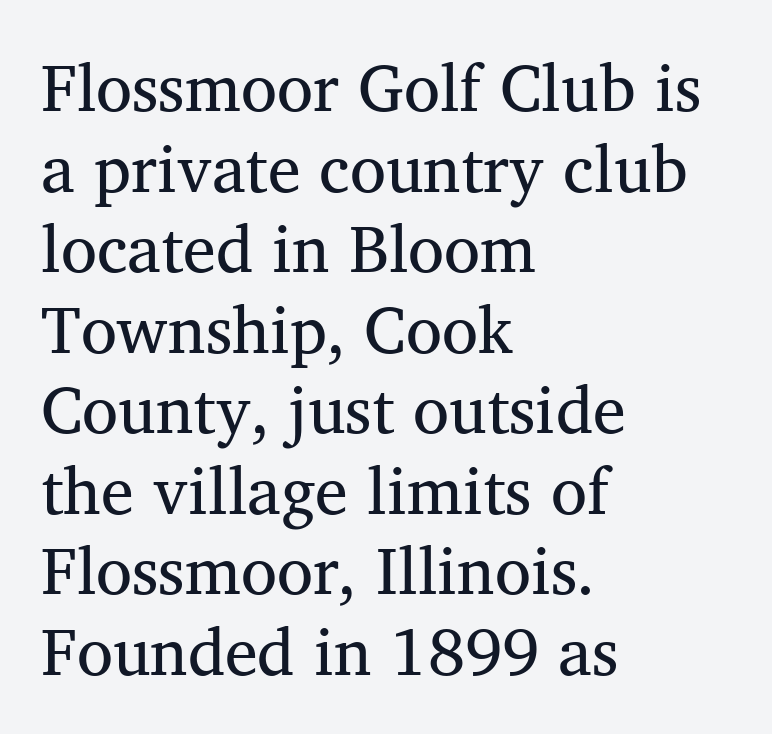
The image shows 66 px regular-weight serif type, upright; set left-aligned, line spacing 1.22x, normal letter spacing, not underlined; medium stroke contrast and a medium x-height.
